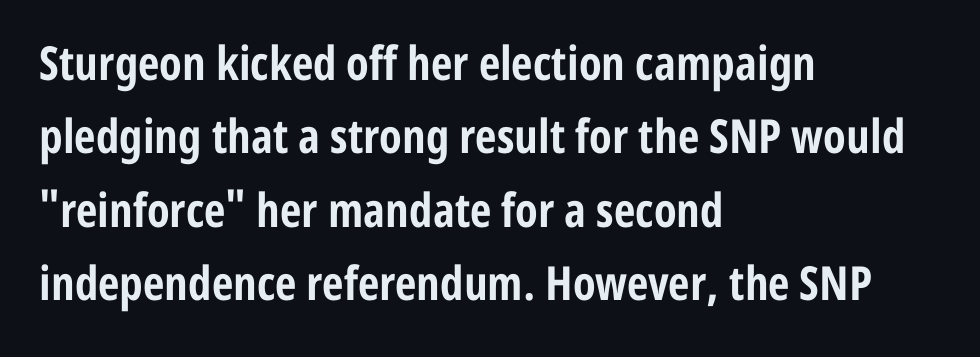
The compositor pushed each line to the left boundary. Observe the ordinary spacing: letters are neighbours, not strangers. Here the designer chose a conventional face with non-uniform glyph widths. Anything drawn beneath the words? Only blank space. Unlike a traditional serif, this face leaves its strokes unadorned. You can tell it's not italic because the verticals are truly vertical.
